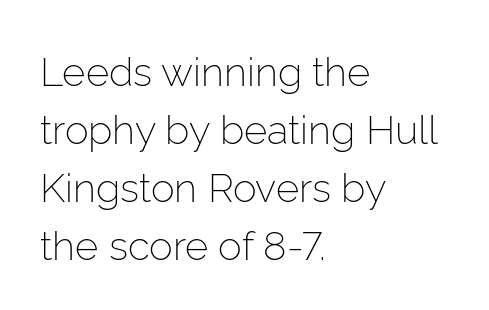
{"serif": "no", "italic": "no", "bold": "no", "weight": "light", "width": "normal", "stroke_contrast": "low", "x_height": "medium", "monospaced": "no", "underline": "no", "align": "left", "line_spacing": "normal", "line_spacing_ratio": 1.45, "letter_spacing": "normal", "letter_spacing_em": 0.0, "glyph_px": 40}
